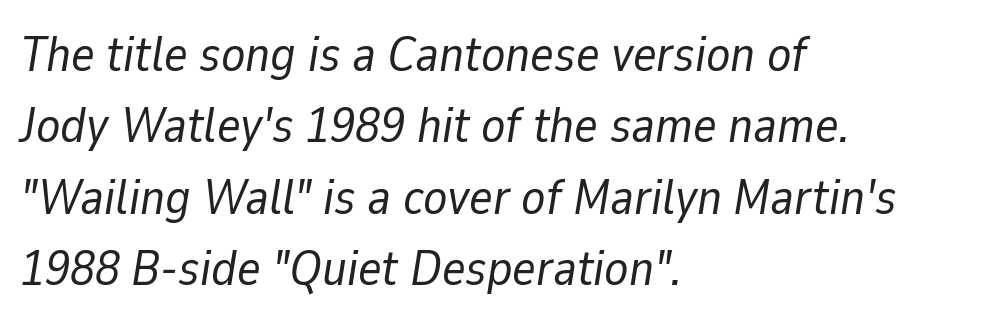
The image shows 50 px regular-weight type, italic (leaning right); set left-aligned, normal line spacing (1.43x), normal letter spacing, not underlined; low stroke contrast and a medium x-height.
